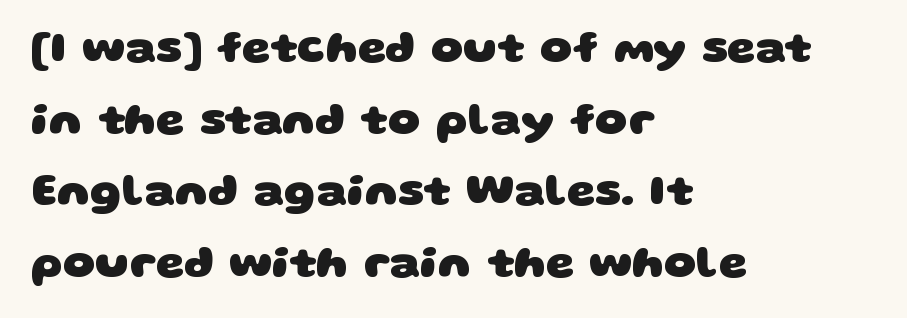
{"serif": "no", "bold": "yes", "weight": "heavy", "width": "wide", "stroke_contrast": "low", "x_height": "large", "monospaced": "no", "underline": "no", "align": "left", "line_spacing": "normal", "line_spacing_ratio": 1.59, "letter_spacing": "normal", "letter_spacing_em": 0.0, "glyph_px": 45}
